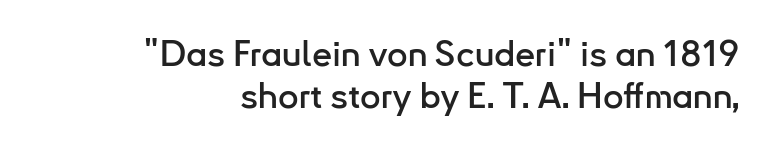
Clear beneath every line of the passage. The rendering shows plain stroke endings on the letterforms — a sans-serif design. Each letter keeps its own natural width here, so spacing adapts to shape. The letters sit at their default tracking, neither squeezed nor spread. Posture: upright roman.
